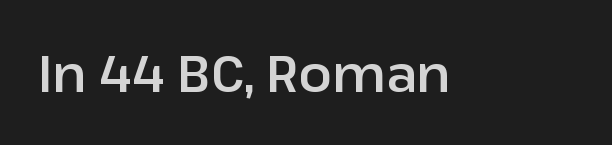
Q: Is the text italic (slanted)? A: No, it is upright.
Q: Is the typeface a serif or a sans-serif typeface? A: Sans-serif.
Q: Is the text underlined? A: No.
Q: Is the spacing between letters normal or unusually wide? A: Normal.
Q: Width (condensed, normal, or wide)? A: Normal.
Q: Stroke contrast? A: Low.
Q: x-height? A: Medium.
Q: Monospaced? A: No.
